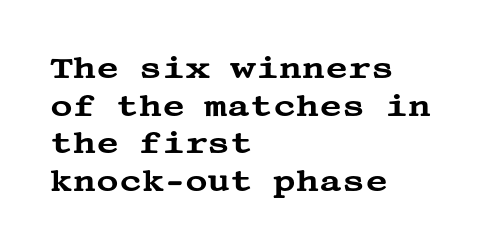
{"serif": "yes", "italic": "no", "width": "wide", "stroke_contrast": "medium", "x_height": "large", "underline": "no", "align": "left", "line_spacing_ratio": 1.21, "letter_spacing": "normal", "letter_spacing_em": 0.0, "glyph_px": 31}
